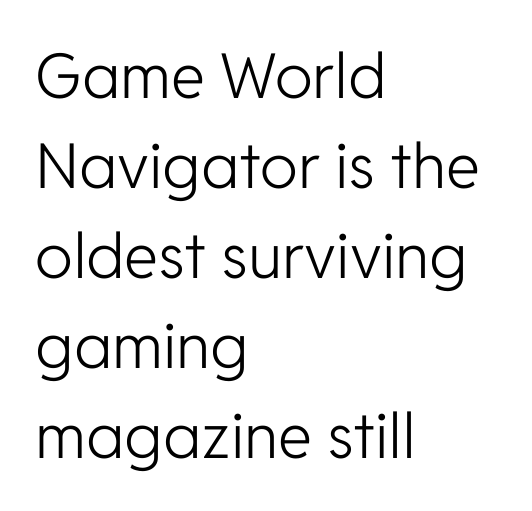
{"serif": "no", "italic": "no", "bold": "no", "weight": "light", "width": "normal", "stroke_contrast": "low", "x_height": "medium", "monospaced": "no", "underline": "no", "align": "left", "line_spacing": "normal", "line_spacing_ratio": 1.45, "letter_spacing": "normal", "letter_spacing_em": 0.0, "glyph_px": 62}
